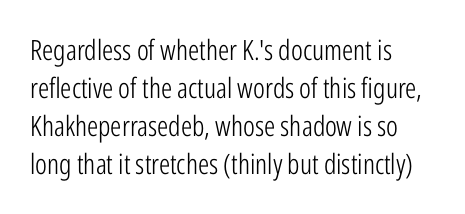
Q: Is the text bold? A: No.
Q: Is the text italic (slanted)? A: No, it is upright.
Q: Is the typeface a serif or a sans-serif typeface? A: Sans-serif.
Q: Is the text underlined? A: No.
Q: How is the paragraph aligned? A: Left-aligned.
Q: Is the spacing between letters normal or unusually wide? A: Normal.
Q: Is the spacing between lines tight, normal or loose? A: Normal.
Q: Width (condensed, normal, or wide)? A: Condensed.
Q: Stroke contrast? A: Low.
Q: x-height? A: Medium.
Q: Monospaced? A: No.
